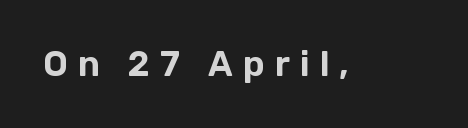
Typographically, this falls in the sans-serif category. Quick note: underline off. Spacing verdict: proportional, widths tailored to each character. This sample uses expanded letter spacing, leaving extra air between glyphs. Every character sits straight up, as roman type does.
